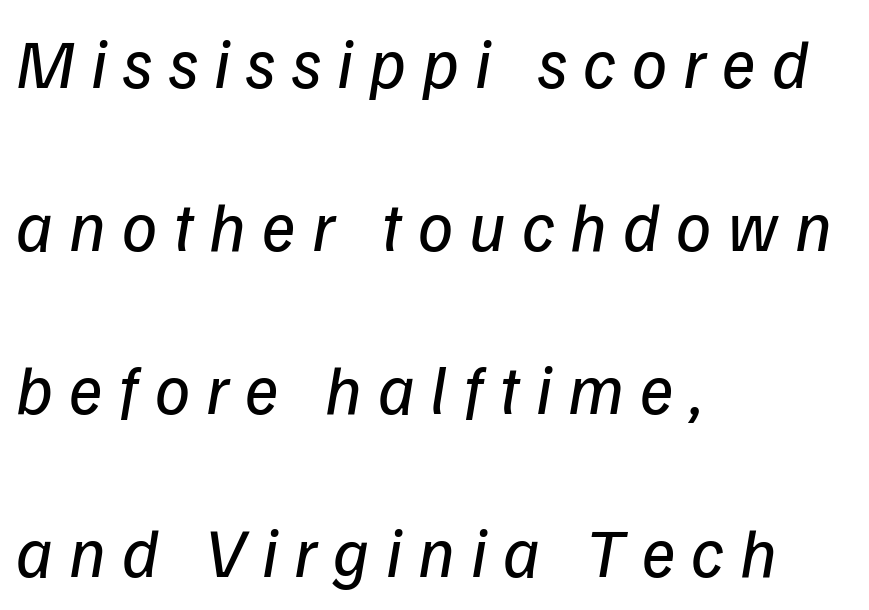
The image shows 70 px regular-weight type, italic (leaning right); set left-aligned, loose line spacing (2.33x), unusually wide letter spacing (+0.23 em), not underlined; low stroke contrast and a medium x-height.
